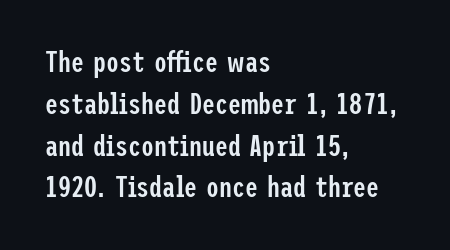
This sample keeps an unexceptional amount of space between lines. The strip under each line holds only bare page. You could call the tracking neutral — neither tight nor loose. A typesetter would label this face a sans. A bit beefed up — I'd call it semibold rather than bold.
